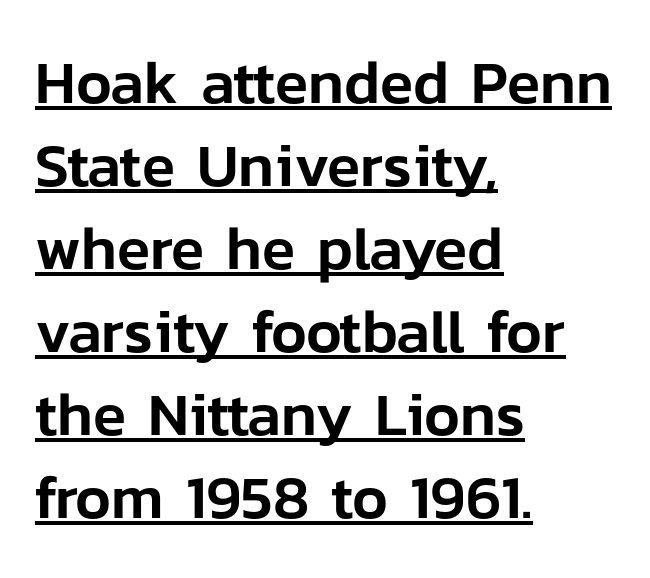
Somebody hit Ctrl+U on this one — the words are underlined. This sample keeps an unexceptional amount of space between lines. Posture: vertical. Short note: letters normally spaced. In CSS terms this would be text-align: left. Note the varied advance widths — an 'i' is clearly narrower than an 'm'.
